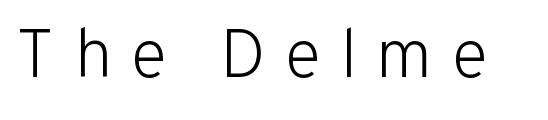
What kind of face is this? One without serifs — a sans. Words appear elongated and porous because spacing is wide. Looks like regular typesetting: each glyph gets only the width it needs. These glyphs show unthickened strokes, regular width or finer. Type without underlining. The font's upright variant was chosen for this text.
